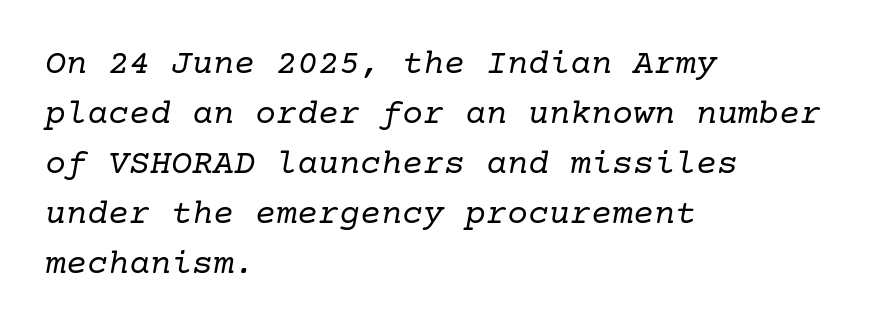
{"serif": "yes", "italic": "yes", "lean": "right", "slant_degrees": 10, "bold": "no", "weight": "regular", "width": "normal", "stroke_contrast": "low", "x_height": "medium", "underline": "no", "align": "left", "line_spacing": "normal", "line_spacing_ratio": 1.43, "letter_spacing": "normal", "letter_spacing_em": 0.0, "glyph_px": 35}
